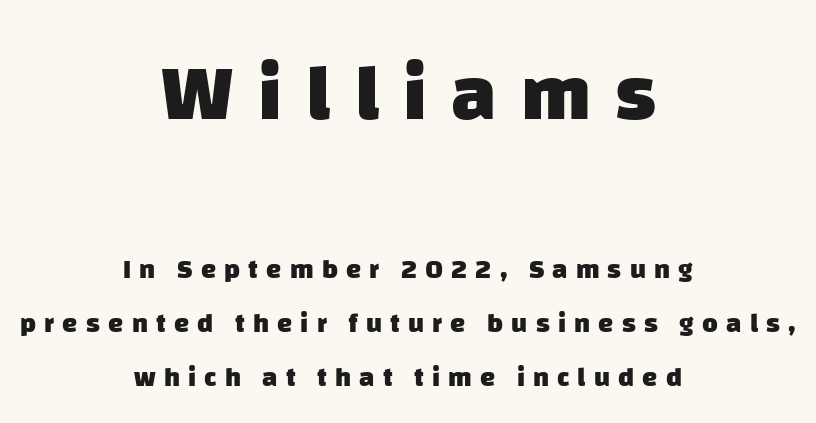
Q: Is the text bold? A: Yes.
Q: Is the typeface a serif or a sans-serif typeface? A: Sans-serif.
Q: Is the text underlined? A: No.
Q: How is the paragraph aligned? A: Centered.
Q: Is the spacing between letters normal or unusually wide? A: Unusually wide.
Q: Is the spacing between lines tight, normal or loose? A: Loose.
Q: Which block of text is set in a larger size, the first (top) or the second (bottom)? A: The first (top) one.
Q: Width (condensed, normal, or wide)? A: Normal.
Q: Stroke contrast? A: Low.
Q: x-height? A: Large.
Q: Monospaced? A: No.
